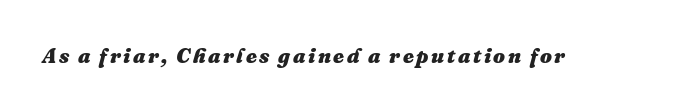
Caption: bold face, heavy strokes. Underline: absent. Italic: yes, the glyphs are oblique.
